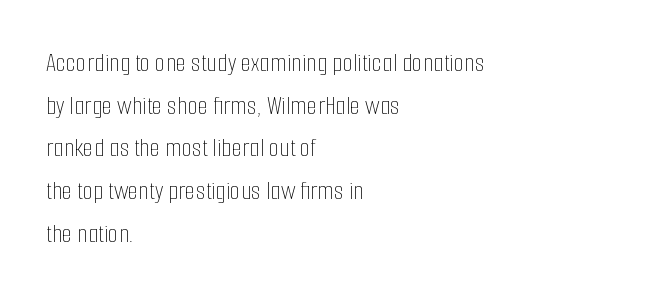
The ragged edge is on the right, which tells us the setting is flush left. Vertical strokes here are truly vertical. Heaviness? Minimal to ordinary, like unemphasized prose. Lines of text with bare space underneath.
